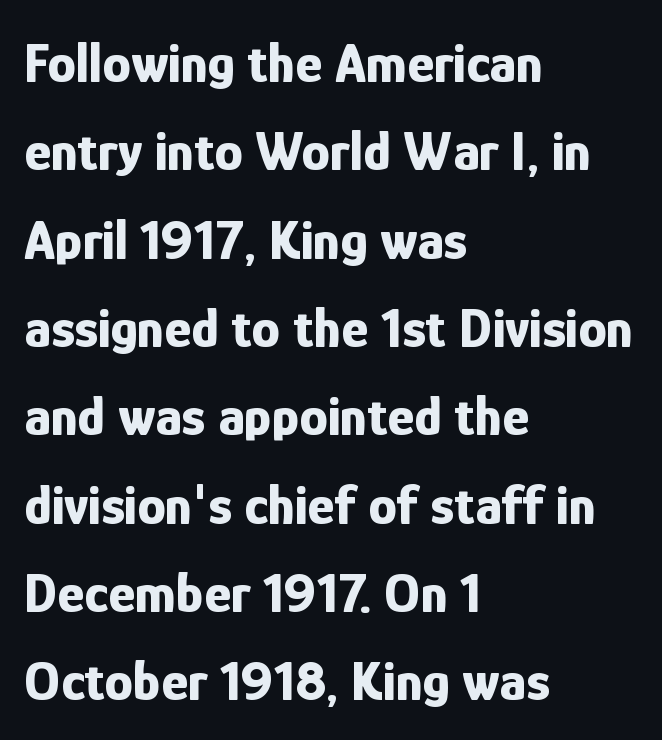
The image shows 57 px bold, condensed sans-serif type, upright; set left-aligned, normal line spacing (1.55x), normal letter spacing, not underlined; low stroke contrast and a medium x-height.
